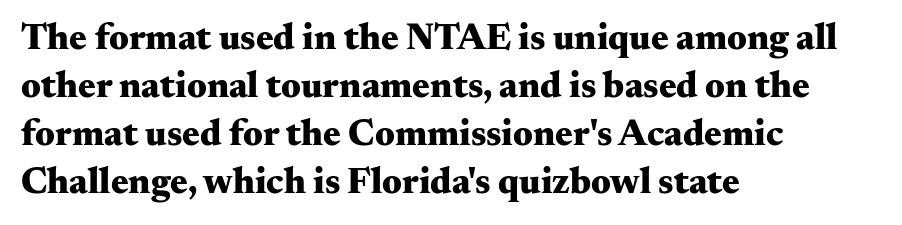
{"serif": "yes", "italic": "no", "bold": "yes", "weight": "heavy", "width": "wide", "stroke_contrast": "medium", "x_height": "small", "monospaced": "no", "underline": "no", "align": "left", "line_spacing": "normal", "line_spacing_ratio": 1.3, "letter_spacing": "normal", "letter_spacing_em": 0.0, "glyph_px": 37}
